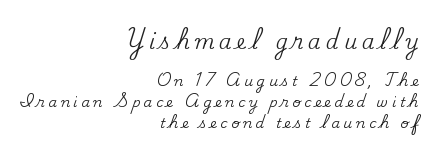
Q: Is the text italic (slanted)? A: Yes.
Q: Is the text underlined? A: No.
Q: How is the paragraph aligned? A: Right-aligned.
Q: Is the spacing between letters normal or unusually wide? A: Unusually wide.
Q: Is the spacing between lines tight, normal or loose? A: Normal.
Q: Which block of text is set in a larger size, the first (top) or the second (bottom)? A: The first (top) one.
